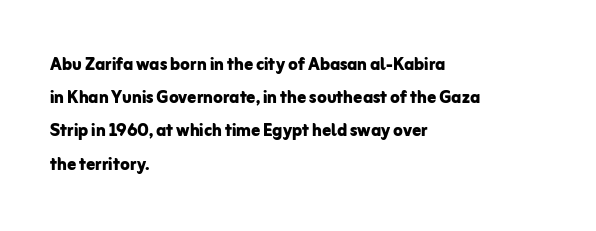
Leading matches the norm, producing a regular column. The area under the type is left untouched. Does extra space separate the letters? No, they use regular spacing. These lines were composed using upright roman letters.
